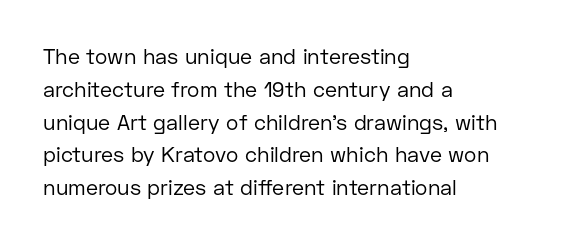
{"italic": "no", "bold": "no", "underline": "no", "align": "left", "line_spacing": "normal", "line_spacing_ratio": 1.56, "letter_spacing": "normal", "letter_spacing_em": 0.0, "glyph_px": 21}
